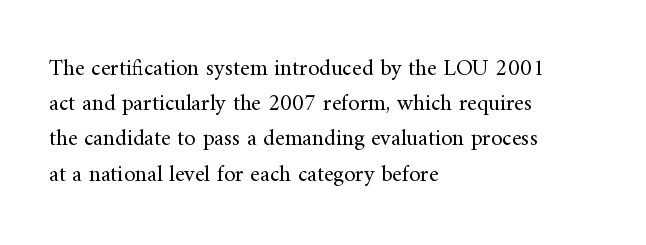
A typesetter would call this leading conventional body-copy spacing. Casual observation: everything's shoved over to the left. Counters stay open thanks to moderate or lighter strokes. The lettering stays uniformly vertical, giving the passage a roman look. No extra tracking has been applied to these lines. The gap between lines stays unmarked.
